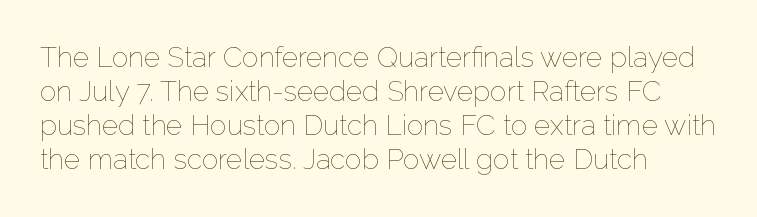
Q: Is the text bold? A: No.
Q: Is the text italic (slanted)? A: No, it is upright.
Q: Is the text underlined? A: No.
Q: How is the paragraph aligned? A: Left-aligned.
Q: Is the spacing between letters normal or unusually wide? A: Normal.
Q: Width (condensed, normal, or wide)? A: Normal.
Q: Stroke contrast? A: Low.
Q: x-height? A: Medium.
Q: Monospaced? A: No.
